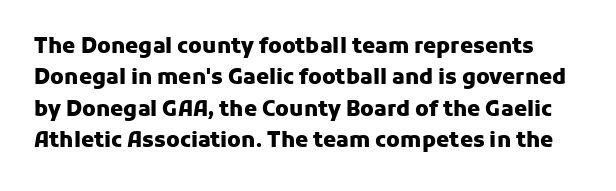
The image shows 21 px bold type, upright; set normal line spacing (1.5x), normal letter spacing, not underlined.
